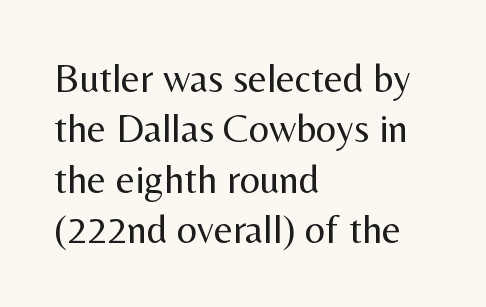
The rendering keeps characters at their native spacing. Is the block centered? No — it sits flush against the left margin. Vertical spacing — default. Nothing sits at the stroke ends, so this counts as sans-serif. Is this a fixed-width face? No — the glyphs have proportional, varying widths. If you drew a line through each stem, it would be perfectly vertical.
